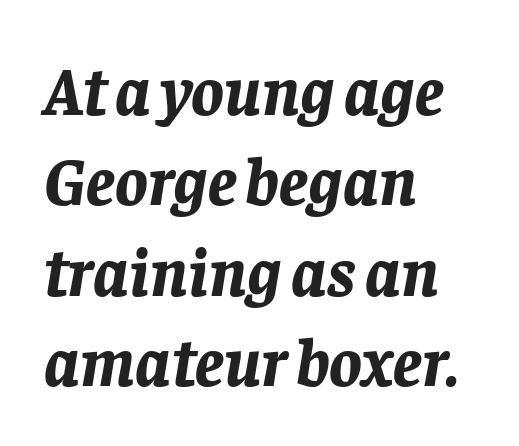
Q: Is the text bold? A: Yes.
Q: Is the text italic (slanted)? A: Yes, it leans right by about 8 degrees.
Q: Is the text underlined? A: No.
Q: How is the paragraph aligned? A: Left-aligned.
Q: Is the spacing between letters normal or unusually wide? A: Normal.
Q: Is the spacing between lines tight, normal or loose? A: Normal.
Q: Width (condensed, normal, or wide)? A: Normal.
Q: Stroke contrast? A: Low.
Q: x-height? A: Large.
Q: Monospaced? A: No.
